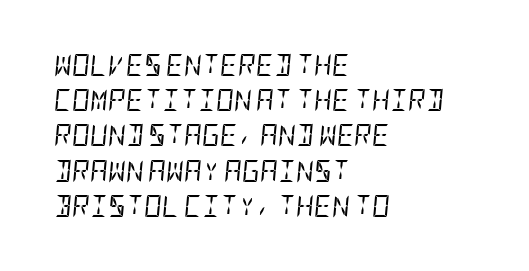
{"italic": "yes", "lean": "right", "slant_degrees": 5, "bold": "no", "underline": "no", "align": "left", "line_spacing": "normal", "line_spacing_ratio": 1.6, "letter_spacing": "normal", "letter_spacing_em": 0.0, "glyph_px": 22}
